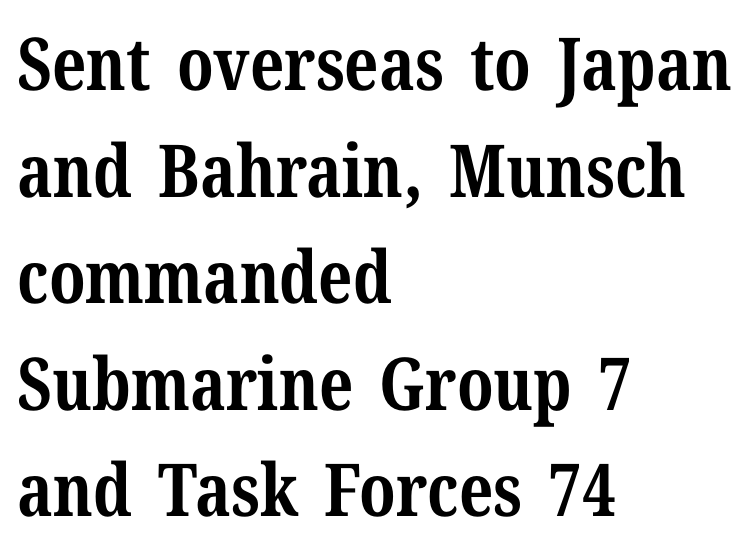
The image shows 73 px bold serif type, upright; set left-aligned, normal line spacing (1.46x), normal letter spacing, not underlined; medium stroke contrast and a medium x-height.
